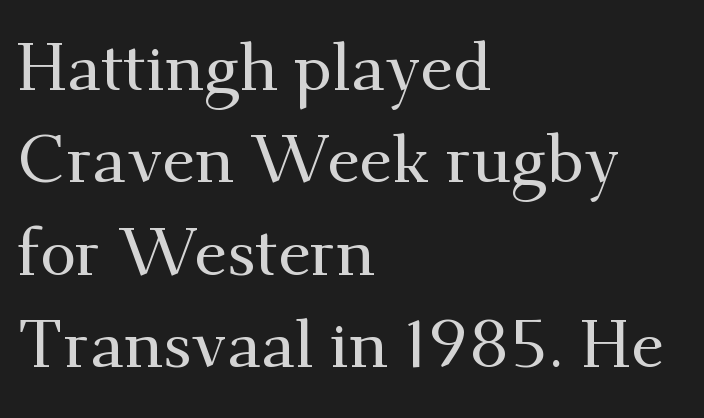
{"serif": "yes", "italic": "no", "width": "normal", "stroke_contrast": "medium", "x_height": "small", "monospaced": "no", "underline": "no", "align": "left", "line_spacing": "normal", "line_spacing_ratio": 1.4, "letter_spacing": "normal", "letter_spacing_em": 0.0, "glyph_px": 66}
